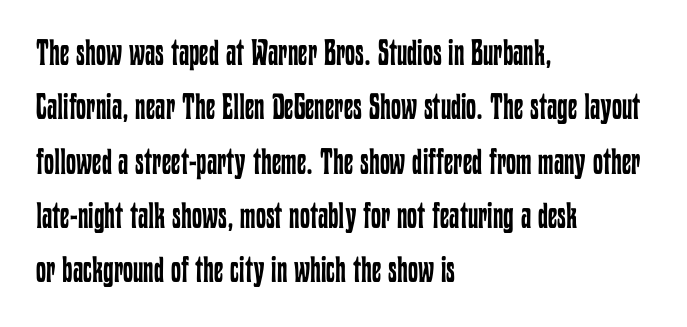
Q: Is the text bold? A: No.
Q: Is the text italic (slanted)? A: No, it is upright.
Q: Is the text underlined? A: No.
Q: How is the paragraph aligned? A: Left-aligned.
Q: Is the spacing between letters normal or unusually wide? A: Normal.
Q: Is the spacing between lines tight, normal or loose? A: Normal.
Q: Width (condensed, normal, or wide)? A: Condensed.
Q: Stroke contrast? A: Low.
Q: x-height? A: Medium.
Q: Monospaced? A: No.
